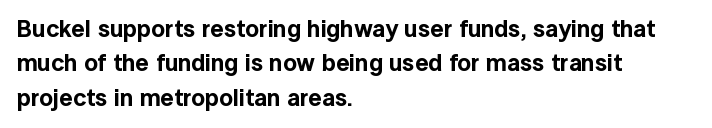
Q: Is the text italic (slanted)? A: No, it is upright.
Q: Is the text underlined? A: No.
Q: How is the paragraph aligned? A: Left-aligned.
Q: Is the spacing between letters normal or unusually wide? A: Normal.
Q: Is the spacing between lines tight, normal or loose? A: Normal.
